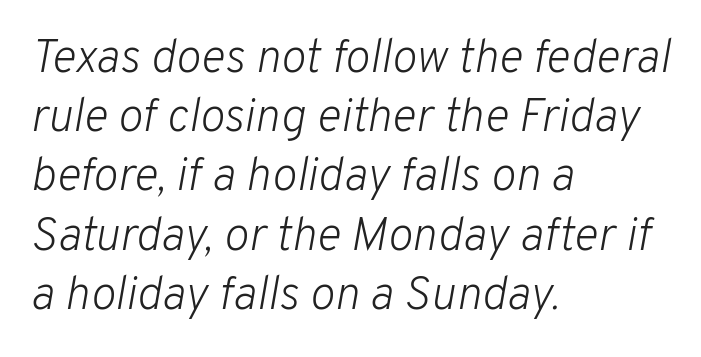
Left-aligned paragraph, ragged on the right. No word sits above an underline. Heft: none added — not bold. Tall strokes in this sample are angled rather than plumb.
